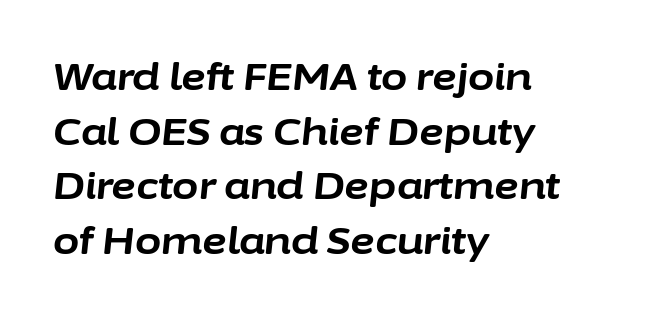
Has an underline been added? It has not. Is this a fixed-width face? No — the glyphs have proportional, varying widths. A dark, heavy texture on the line: the type is bold. Honestly, the row spacing looks completely unremarkable.
